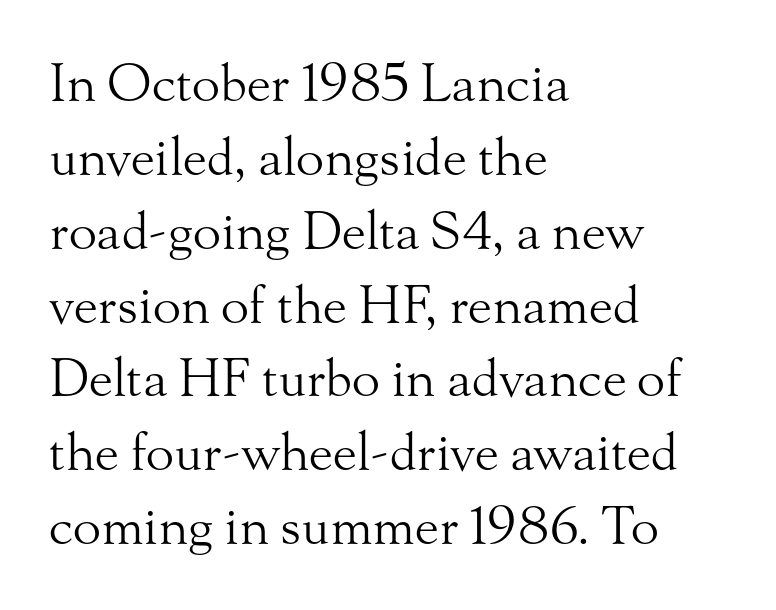
The image shows 52 px light serif type, upright; set left-aligned, normal line spacing (1.42x), normal letter spacing, not underlined; medium stroke contrast and a small x-height.
